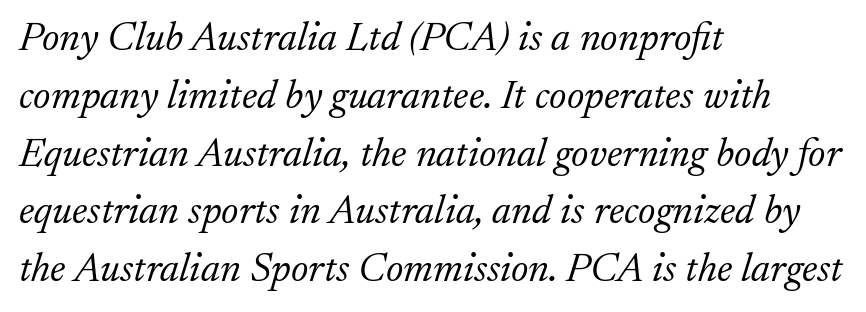
Is this a sans? No — the strokes have serifs. Regular leading. Is the type heavy? It reads as light-to-regular instead. Each letter keeps its own natural width here, so spacing adapts to shape.
